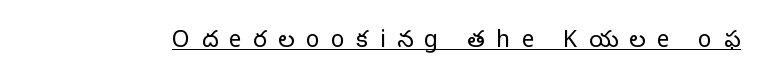
Notice how the stems are strictly vertical — no italics here. Inter-character spacing is expanded well beyond the font's built-in metrics. Check the space under the baseline: a stroke is drawn there. A quiet, ordinary-to-light weight characterises the typeface.
